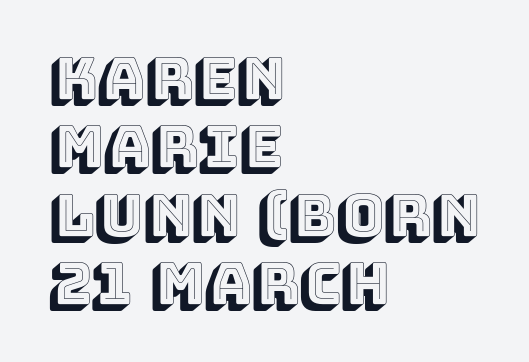
Q: Is the text italic (slanted)? A: No, it is upright.
Q: Is the text underlined? A: No.
Q: How is the paragraph aligned? A: Left-aligned.
Q: Is the spacing between letters normal or unusually wide? A: Normal.
Q: Width (condensed, normal, or wide)? A: Normal.
Q: x-height? A: Large.
Q: Monospaced? A: No.
